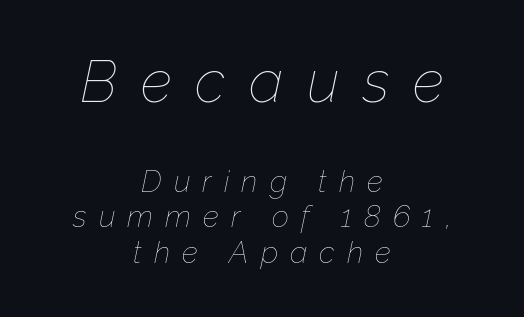
Unmarked baselines from the first word to the last. In terms of posture, this sample is oblique. Is the stroke heavy? The answer is a plain regular-or-lighter. The face used here appears at its bigger size in the upper chunk.
